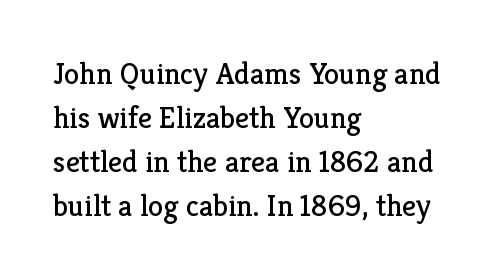
Q: Is the text bold? A: No.
Q: Is the text italic (slanted)? A: No, it is upright.
Q: Is the typeface a serif or a sans-serif typeface? A: Serif.
Q: Is the text underlined? A: No.
Q: How is the paragraph aligned? A: Left-aligned.
Q: Is the spacing between letters normal or unusually wide? A: Normal.
Q: Is the spacing between lines tight, normal or loose? A: Normal.
Q: Width (condensed, normal, or wide)? A: Normal.
Q: Stroke contrast? A: Low.
Q: x-height? A: Medium.
Q: Monospaced? A: No.
